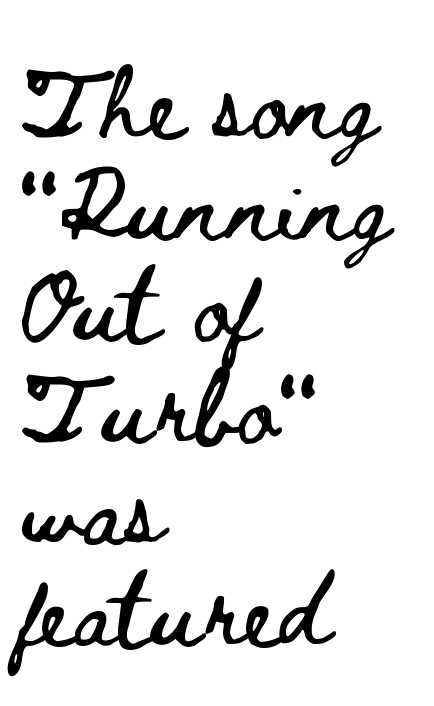
Q: Is the text underlined? A: No.
Q: How is the paragraph aligned? A: Left-aligned.
Q: Is the spacing between letters normal or unusually wide? A: Normal.
Q: Is the spacing between lines tight, normal or loose? A: Normal.
Q: Width (condensed, normal, or wide)? A: Wide.
Q: Stroke contrast? A: Low.
Q: x-height? A: Small.
Q: Monospaced? A: No.
